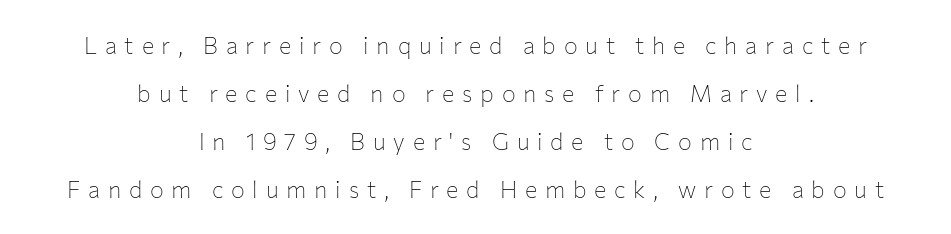
Q: Is the text bold? A: No.
Q: Is the text italic (slanted)? A: No, it is upright.
Q: Is the text underlined? A: No.
Q: How is the paragraph aligned? A: Centered.
Q: Is the spacing between letters normal or unusually wide? A: Unusually wide.
Q: Is the spacing between lines tight, normal or loose? A: Loose.
